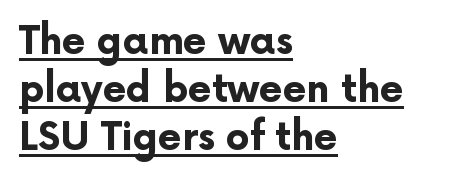
{"serif": "no", "italic": "no", "bold": "yes", "weight": "bold", "width": "normal", "stroke_contrast": "low", "x_height": "medium", "monospaced": "no", "underline": "yes", "align": "left", "line_spacing": "normal", "line_spacing_ratio": 1.26, "letter_spacing": "normal", "letter_spacing_em": 0.0, "glyph_px": 38}
